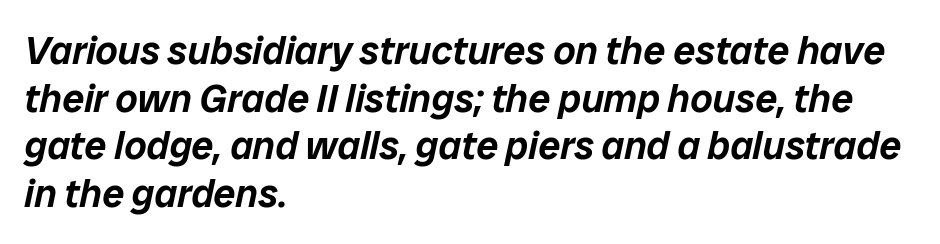
{"italic": "yes", "lean": "right", "slant_degrees": 12, "width": "normal", "stroke_contrast": "low", "x_height": "medium", "monospaced": "no", "underline": "no", "align": "left", "line_spacing_ratio": 1.22, "letter_spacing": "normal", "letter_spacing_em": 0.0, "glyph_px": 39}
